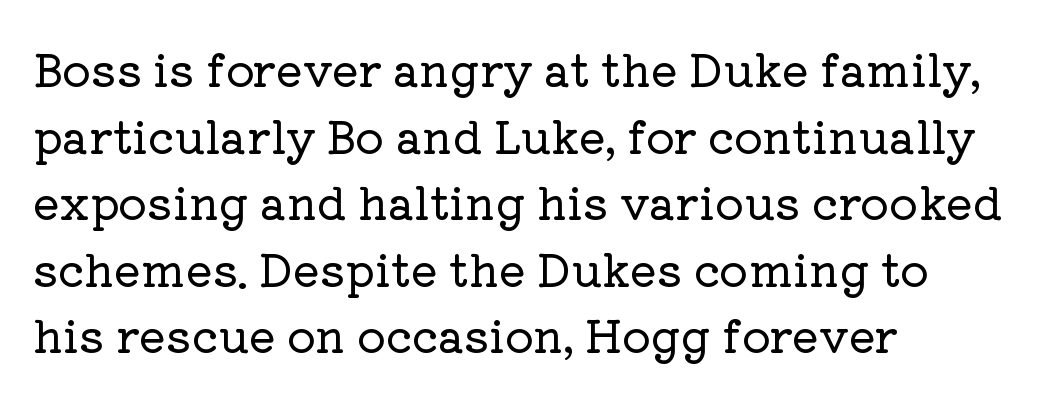
The image shows 45 px serif type, upright; set left-aligned, normal line spacing (1.48x), normal letter spacing, not underlined; low stroke contrast and a medium x-height.
